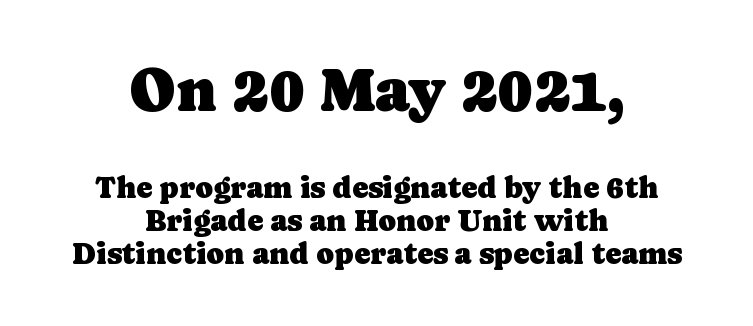
{"serif": "yes", "italic": "no", "width": "normal", "stroke_contrast": "low", "x_height": "medium", "monospaced": "no", "underline": "no", "align": "center", "line_spacing": "tight", "line_spacing_ratio": 1.09, "letter_spacing": "normal", "letter_spacing_em": 0.0, "larger_block": "first", "size_ratio": 2.03, "glyph_px": 61}
